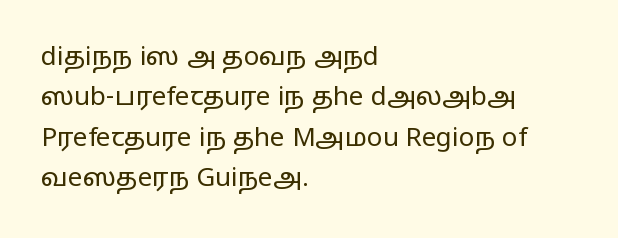
Q: Is the text bold? A: No.
Q: Is the text italic (slanted)? A: No, it is upright.
Q: Is the text underlined? A: No.
Q: How is the paragraph aligned? A: Left-aligned.
Q: Is the spacing between letters normal or unusually wide? A: Normal.
Q: Is the spacing between lines tight, normal or loose? A: Normal.
